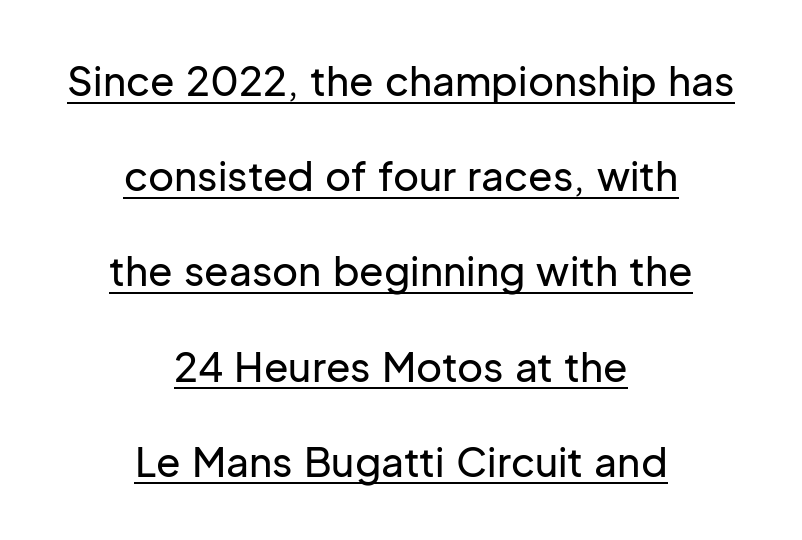
Q: Is the text italic (slanted)? A: No, it is upright.
Q: Is the typeface a serif or a sans-serif typeface? A: Sans-serif.
Q: Is the text underlined? A: Yes.
Q: How is the paragraph aligned? A: Centered.
Q: Is the spacing between letters normal or unusually wide? A: Normal.
Q: Is the spacing between lines tight, normal or loose? A: Loose.
Q: Width (condensed, normal, or wide)? A: Normal.
Q: Stroke contrast? A: Low.
Q: x-height? A: Medium.
Q: Monospaced? A: No.
